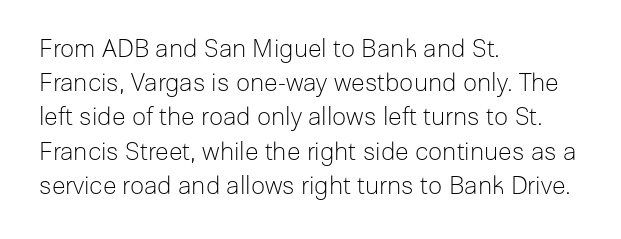
The image shows 25 px text type, upright; set left-aligned, normal line spacing (1.37x), normal letter spacing, not underlined.
